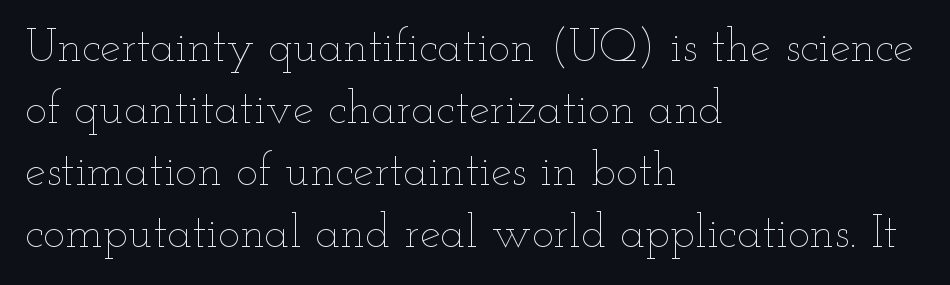
Posture: straight, roman, zero tilt. Compared with typical body copy, the letter spacing here is the same. Students, observe: this is what conventionally led text looks like. Looks like regular typesetting: each glyph gets only the width it needs.
